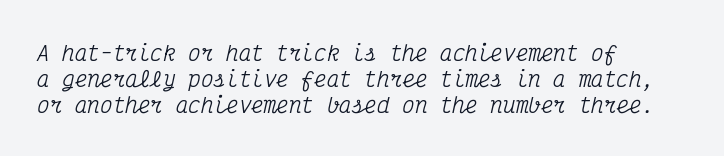
The image shows 21 px text type, italic (leaning right); set left-aligned, line spacing 1.23x, normal letter spacing, not underlined.
